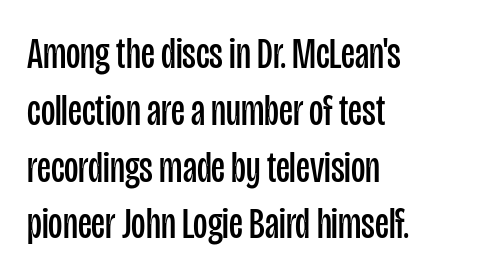
Think of a printed novel: that variable character pitch is what you see here. Note: no serifs on the glyphs. Quick note: underline off. When letters stand straight like this, we call the style roman or upright. The letterforms sit at book weight or below.
